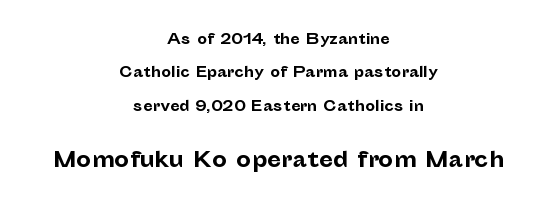
Q: Is the text bold? A: Yes.
Q: Is the text italic (slanted)? A: No, it is upright.
Q: Is the text underlined? A: No.
Q: How is the paragraph aligned? A: Centered.
Q: Is the spacing between letters normal or unusually wide? A: Normal.
Q: Is the spacing between lines tight, normal or loose? A: Loose.
Q: Which block of text is set in a larger size, the first (top) or the second (bottom)? A: The second (bottom) one.
